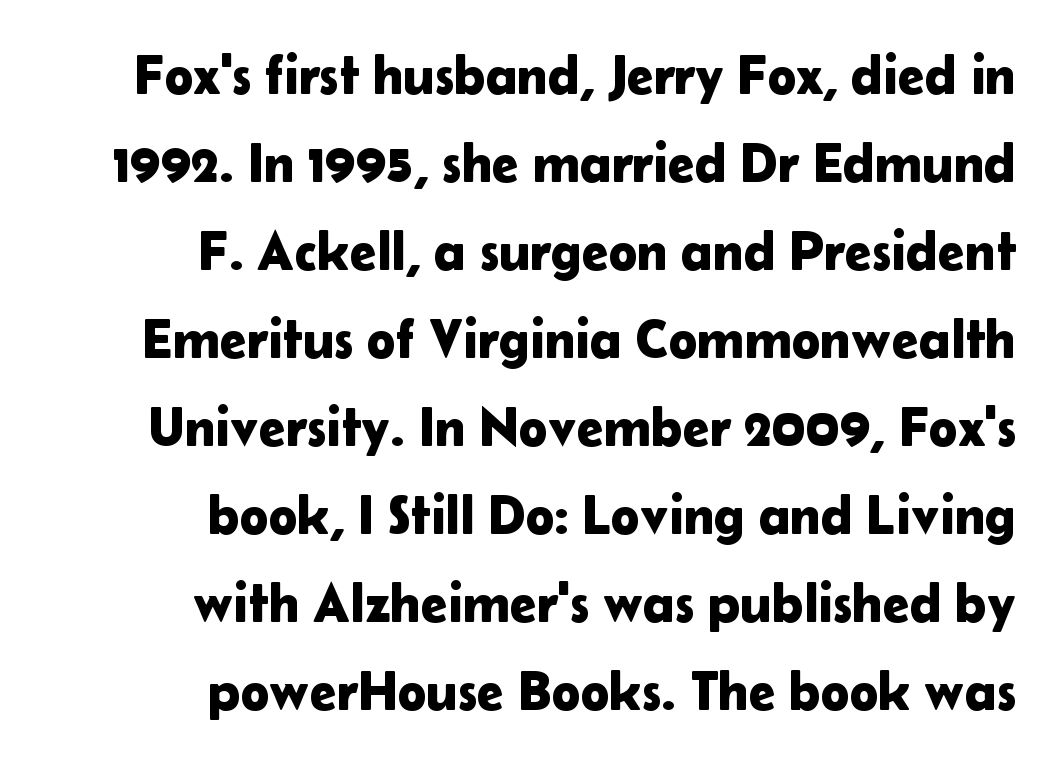
{"serif": "no", "italic": "no", "width": "normal", "stroke_contrast": "low", "x_height": "medium", "monospaced": "no", "underline": "no", "align": "right", "line_spacing": "normal", "line_spacing_ratio": 1.63, "letter_spacing": "normal", "letter_spacing_em": 0.0, "glyph_px": 54}
